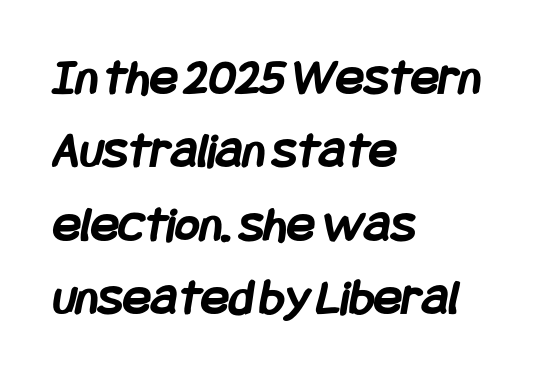
Stroke terminals: plain, sans-serif. Reading down the block, your eye returns to a fixed left position each line. This sample uses plain, unmodified letter spacing. A typesetter would call this leading conventional body-copy spacing.
